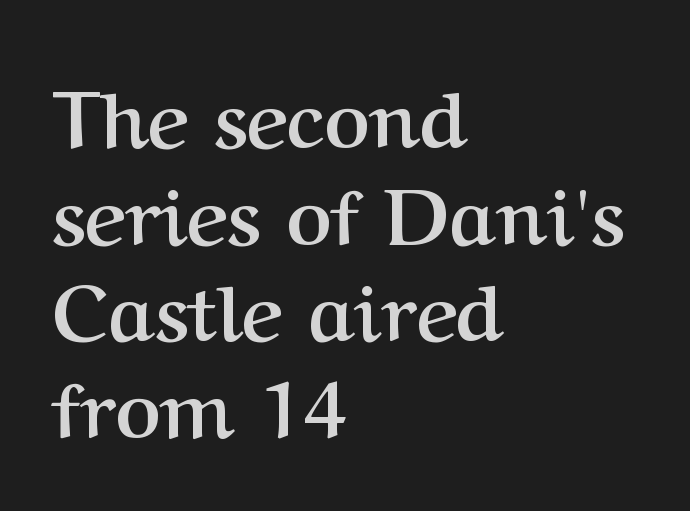
Q: Is the text bold? A: Yes.
Q: Is the text italic (slanted)? A: No, it is upright.
Q: Is the typeface a serif or a sans-serif typeface? A: Serif.
Q: Is the text underlined? A: No.
Q: How is the paragraph aligned? A: Left-aligned.
Q: Is the spacing between letters normal or unusually wide? A: Normal.
Q: Width (condensed, normal, or wide)? A: Normal.
Q: Stroke contrast? A: Medium.
Q: x-height? A: Medium.
Q: Monospaced? A: No.
